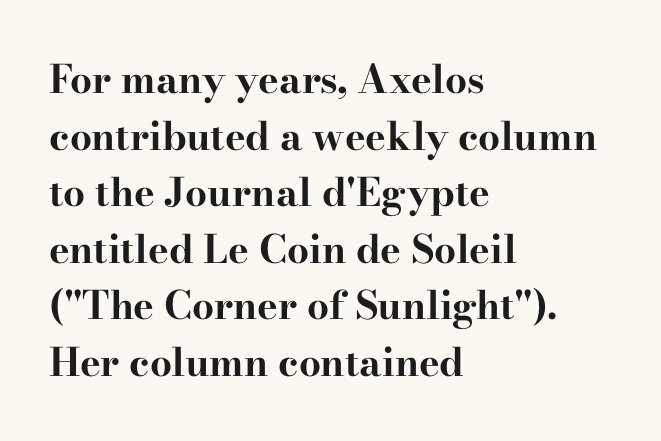
Q: Is the text bold? A: Yes.
Q: Is the text italic (slanted)? A: No, it is upright.
Q: Is the typeface a serif or a sans-serif typeface? A: Serif.
Q: Is the text underlined? A: No.
Q: How is the paragraph aligned? A: Left-aligned.
Q: Is the spacing between letters normal or unusually wide? A: Normal.
Q: Is the spacing between lines tight, normal or loose? A: Normal.
Q: Width (condensed, normal, or wide)? A: Wide.
Q: Stroke contrast? A: High.
Q: x-height? A: Small.
Q: Monospaced? A: No.
